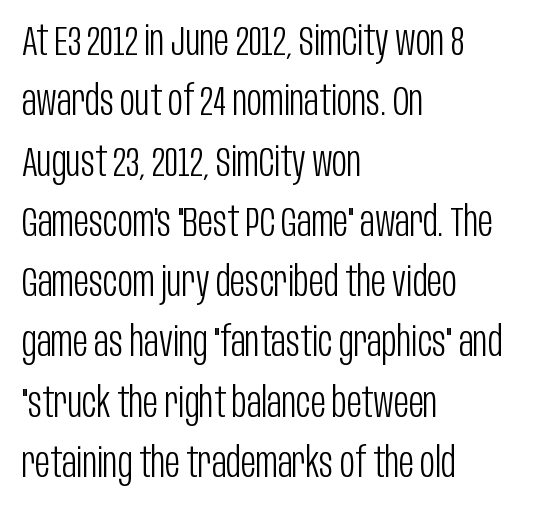
Q: Is the text bold? A: No.
Q: Is the text italic (slanted)? A: No, it is upright.
Q: Is the typeface a serif or a sans-serif typeface? A: Sans-serif.
Q: Is the text underlined? A: No.
Q: How is the paragraph aligned? A: Left-aligned.
Q: Is the spacing between letters normal or unusually wide? A: Normal.
Q: Is the spacing between lines tight, normal or loose? A: Normal.
Q: Width (condensed, normal, or wide)? A: Condensed.
Q: Stroke contrast? A: Low.
Q: x-height? A: Large.
Q: Monospaced? A: No.
